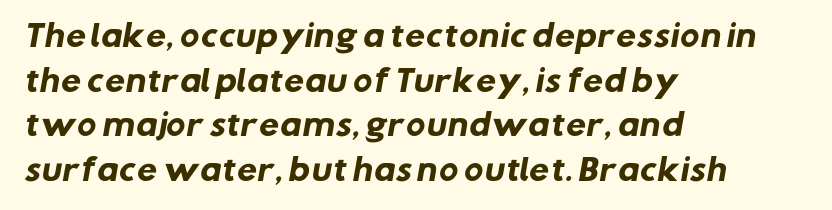
{"serif": "no", "bold": "yes", "weight": "heavy", "width": "normal", "stroke_contrast": "low", "x_height": "medium", "monospaced": "no", "underline": "no", "align": "left", "line_spacing": "normal", "line_spacing_ratio": 1.54, "letter_spacing": "normal", "letter_spacing_em": 0.0, "glyph_px": 29}
